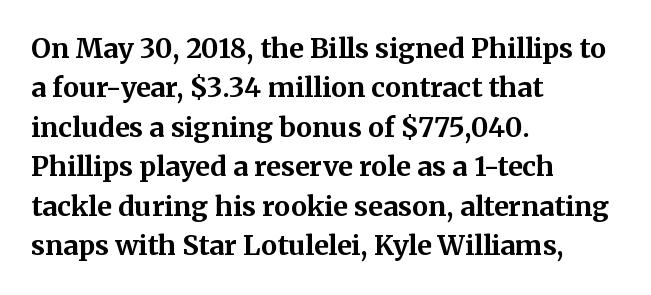
The line texture is even and compact thanks to regular tracking. Notice how the passage keeps a crisp vertical edge on the left only. Rendered with straight, roman letterforms. A bare baseline throughout the passage. One glance says typical: line gaps are just what's usual.
